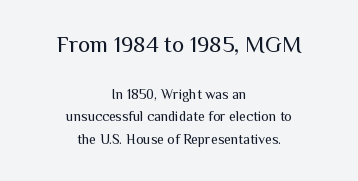
These lines sit exactly where default settings would place them. A roman cut, with each character standing at attention. These lines are centered, leaving both edges ragged. The horizontal fit of the characters is conventional and even. Only glyphs here, with clear space below each row. Think standard paragraph weight, or any step lighter than that.
